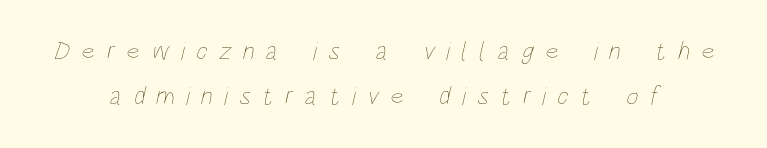
Q: Is the text bold? A: No.
Q: Is the text underlined? A: No.
Q: Is the spacing between letters normal or unusually wide? A: Unusually wide.
